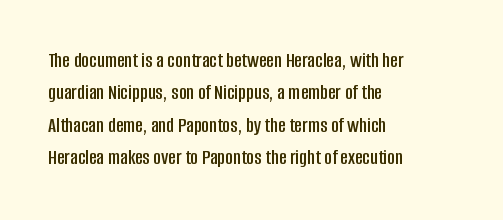
Q: Is the text italic (slanted)? A: No, it is upright.
Q: Is the text underlined? A: No.
Q: How is the paragraph aligned? A: Left-aligned.
Q: Is the spacing between letters normal or unusually wide? A: Normal.
Q: Is the spacing between lines tight, normal or loose? A: Normal.
